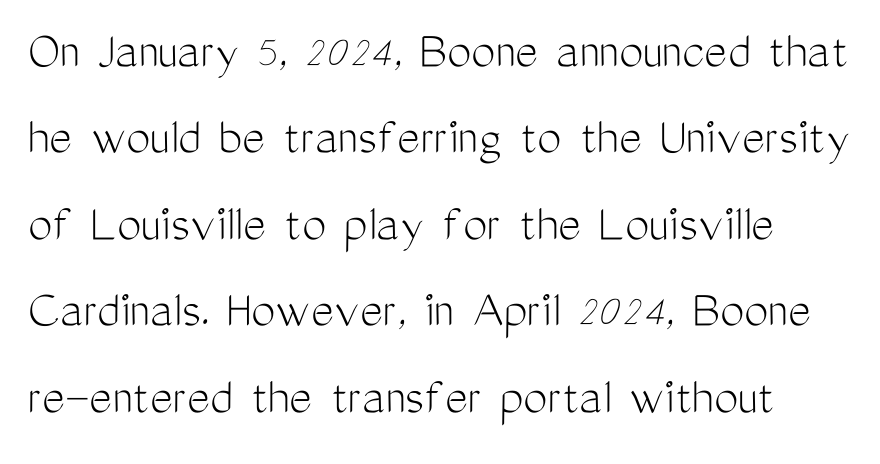
The image shows 54 px light, condensed sans-serif type, upright; set normal line spacing (1.6x), normal letter spacing, not underlined; medium stroke contrast and a medium x-height.
